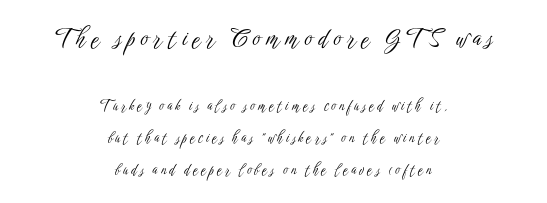
Q: Is the text bold? A: No.
Q: Is the text italic (slanted)? A: Yes.
Q: Is the text underlined? A: No.
Q: How is the paragraph aligned? A: Centered.
Q: Is the spacing between letters normal or unusually wide? A: Unusually wide.
Q: Is the spacing between lines tight, normal or loose? A: Loose.
Q: Which block of text is set in a larger size, the first (top) or the second (bottom)? A: The first (top) one.
